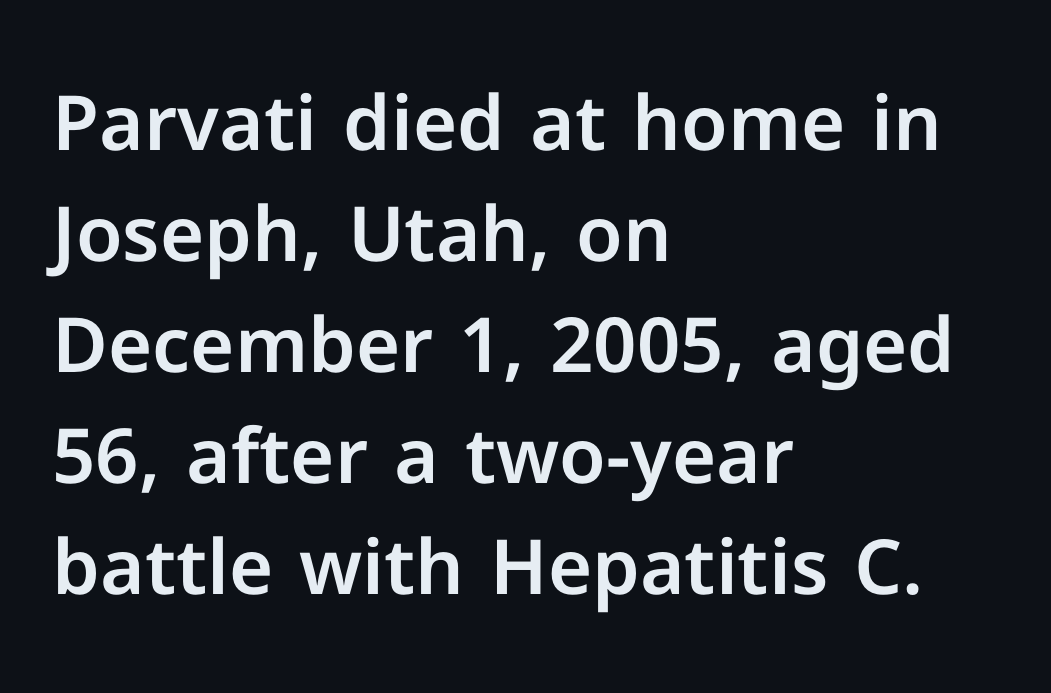
Successive baselines arrive at the customary interval. Every character sits straight up, as roman type does. Descenders are the only things crossing below the line. These lines are rendered in a variable-pitch font.
